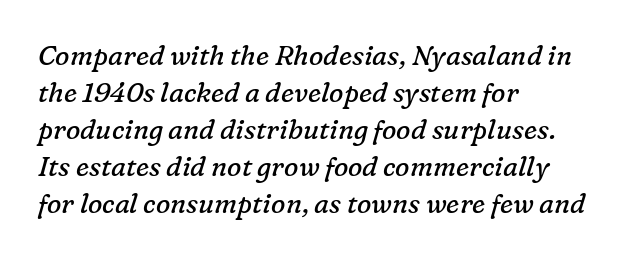
Q: Is the text bold? A: No.
Q: Is the text italic (slanted)? A: Yes, it leans right by about 16 degrees.
Q: Is the text underlined? A: No.
Q: How is the paragraph aligned? A: Left-aligned.
Q: Is the spacing between letters normal or unusually wide? A: Normal.
Q: Is the spacing between lines tight, normal or loose? A: Normal.
